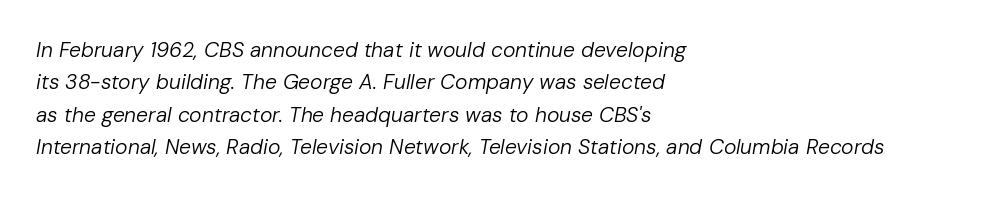
Q: Is the text bold? A: No.
Q: Is the text italic (slanted)? A: Yes, it leans right by about 10 degrees.
Q: Is the text underlined? A: No.
Q: How is the paragraph aligned? A: Left-aligned.
Q: Is the spacing between letters normal or unusually wide? A: Normal.
Q: Is the spacing between lines tight, normal or loose? A: Normal.
